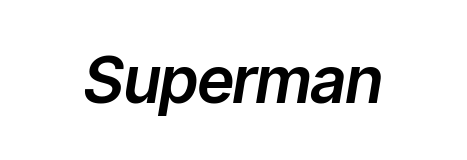
The zone under the glyphs is completely vacant. When letters slant like this, we call the style italic. Students, note that the glyphs here touch the page at normal intervals. Varying glyph widths throughout — classic text-font behaviour.
